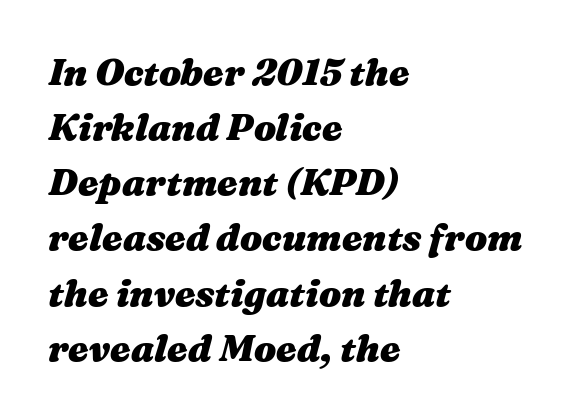
Rows of type keep a routine distance in the vertical direction. Glyph-to-glyph distance matches everyday printed text. Think of a printed novel: that variable character pitch is what you see here. The whole block is typeset with a tilt.
